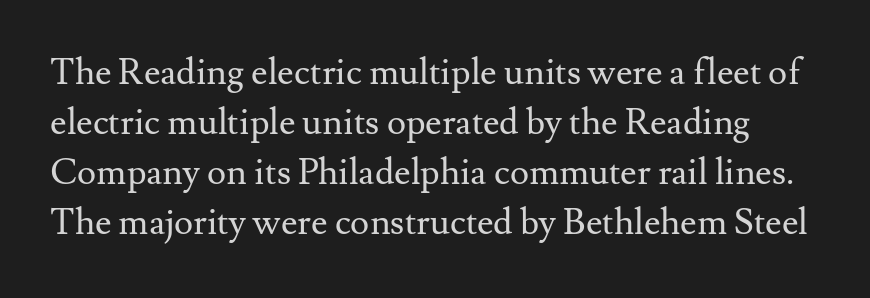
The image shows 36 px regular-weight serif type, upright; set normal line spacing (1.39x), normal letter spacing, not underlined; medium stroke contrast and a small x-height.
